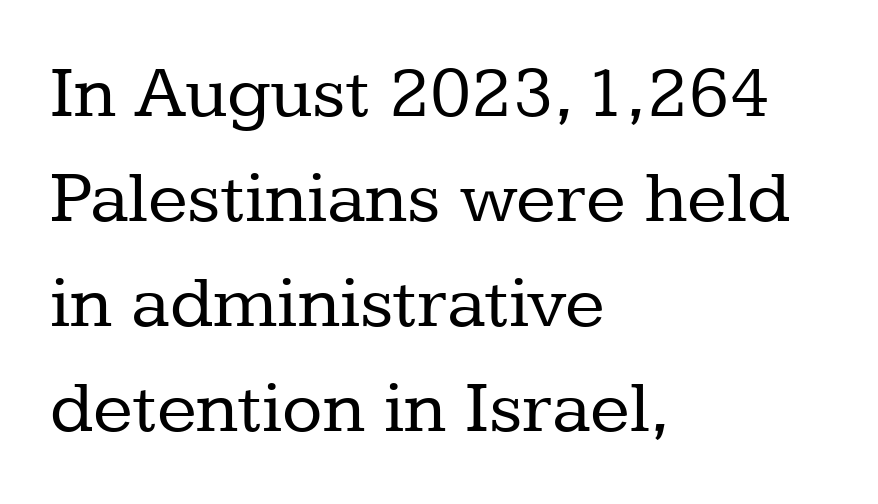
The image shows 74 px regular-weight serif type, upright; set left-aligned, normal line spacing (1.42x), normal letter spacing, not underlined; low stroke contrast and a medium x-height.
